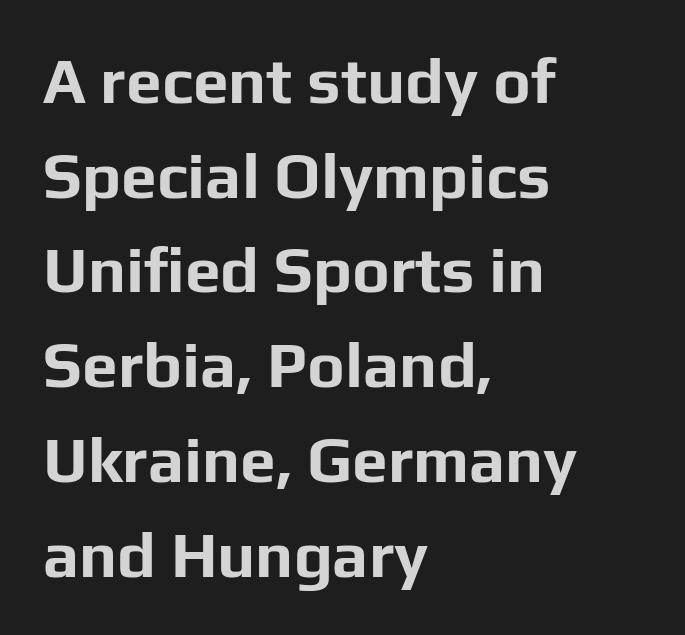
The image shows 64 px bold sans-serif type, upright; set left-aligned, normal line spacing (1.48x), normal letter spacing, not underlined; low stroke contrast and a medium x-height.
